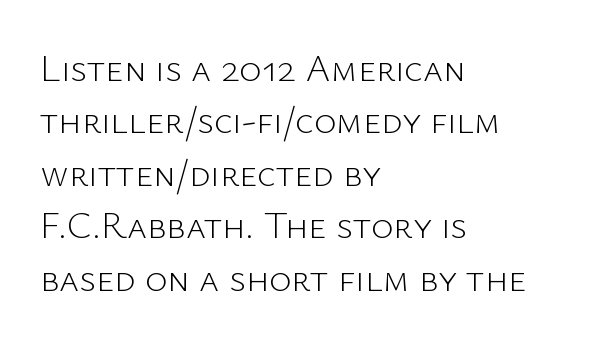
Q: Is the text bold? A: No.
Q: Is the text italic (slanted)? A: No, it is upright.
Q: Is the typeface a serif or a sans-serif typeface? A: Sans-serif.
Q: Is the text underlined? A: No.
Q: How is the paragraph aligned? A: Left-aligned.
Q: Is the spacing between letters normal or unusually wide? A: Normal.
Q: Is the spacing between lines tight, normal or loose? A: Normal.
Q: Width (condensed, normal, or wide)? A: Normal.
Q: Stroke contrast? A: Low.
Q: x-height? A: Medium.
Q: Monospaced? A: No.
